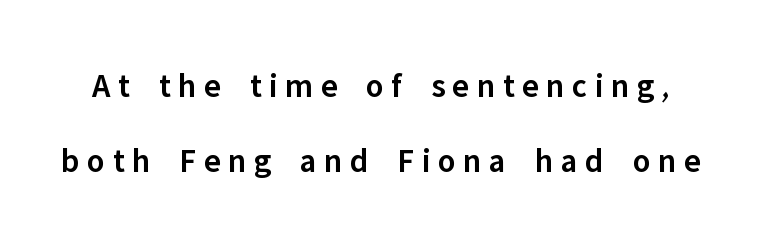
Q: Is the text bold? A: Semi-bold.
Q: Is the text italic (slanted)? A: No, it is upright.
Q: Is the typeface a serif or a sans-serif typeface? A: Sans-serif.
Q: Is the text underlined? A: No.
Q: Is the spacing between letters normal or unusually wide? A: Unusually wide.
Q: Is the spacing between lines tight, normal or loose? A: Loose.
Q: Width (condensed, normal, or wide)? A: Normal.
Q: Stroke contrast? A: Low.
Q: x-height? A: Medium.
Q: Monospaced? A: No.
